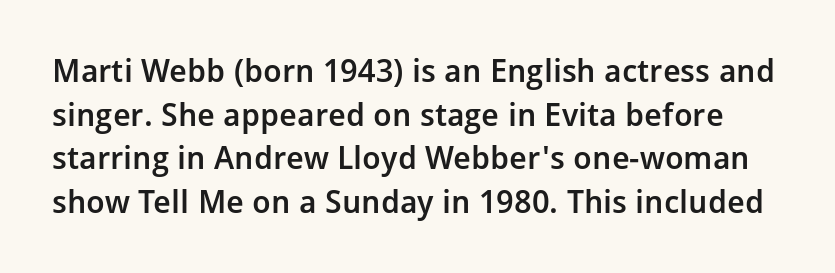
{"serif": "no", "italic": "no", "bold": "semi", "weight": "semibold", "width": "normal", "stroke_contrast": "low", "x_height": "medium", "monospaced": "no", "underline": "no", "line_spacing": "normal", "line_spacing_ratio": 1.36, "letter_spacing": "normal", "letter_spacing_em": 0.0, "glyph_px": 32}
